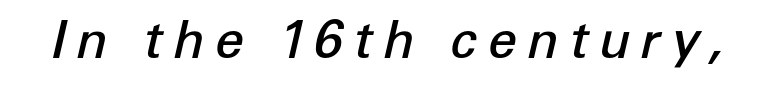
{"italic": "yes", "lean": "right", "slant_degrees": 12, "bold": "semi", "weight": "semibold", "width": "normal", "stroke_contrast": "low", "x_height": "medium", "monospaced": "no", "underline": "no", "glyph_px": 52}
